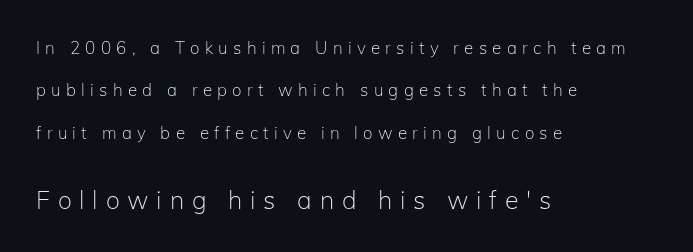
The image shows 25 px text type, upright; set left-aligned, loose line spacing (2.49x), unusually wide letter spacing (+0.31 em), not underlined; the second (bottom) block is 1.47x larger.
